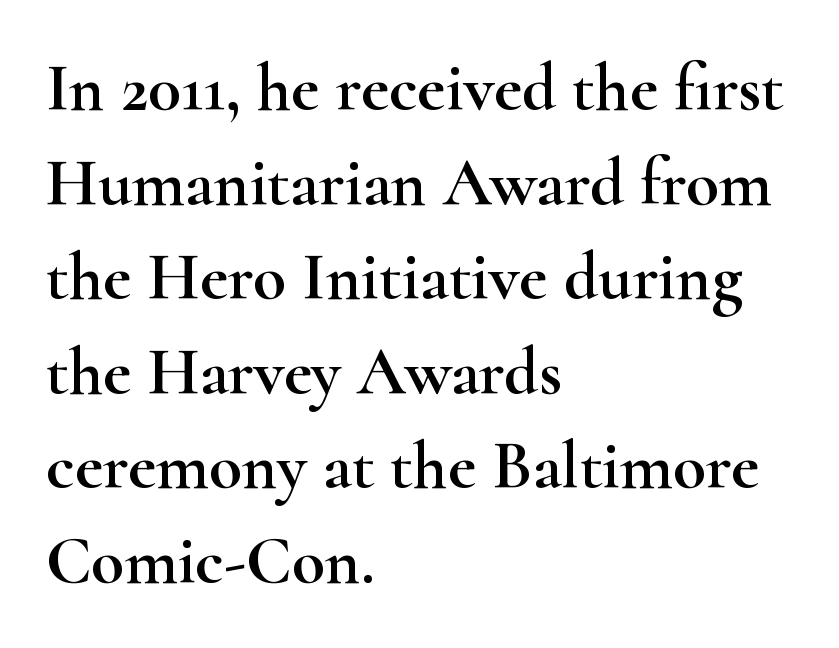
Q: Is the text italic (slanted)? A: No, it is upright.
Q: Is the typeface a serif or a sans-serif typeface? A: Serif.
Q: Is the text underlined? A: No.
Q: How is the paragraph aligned? A: Left-aligned.
Q: Is the spacing between letters normal or unusually wide? A: Normal.
Q: Is the spacing between lines tight, normal or loose? A: Normal.
Q: Width (condensed, normal, or wide)? A: Wide.
Q: Stroke contrast? A: High.
Q: x-height? A: Small.
Q: Monospaced? A: No.
